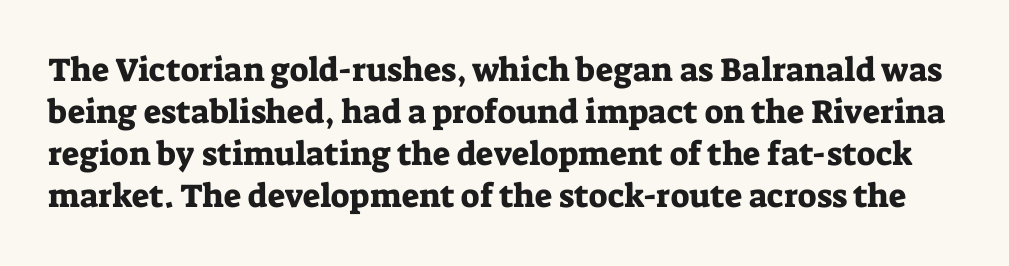
{"serif": "yes", "italic": "no", "width": "normal", "stroke_contrast": "low", "x_height": "medium", "monospaced": "no", "underline": "no", "line_spacing": "normal", "line_spacing_ratio": 1.27, "letter_spacing": "normal", "letter_spacing_em": 0.0, "glyph_px": 33}
